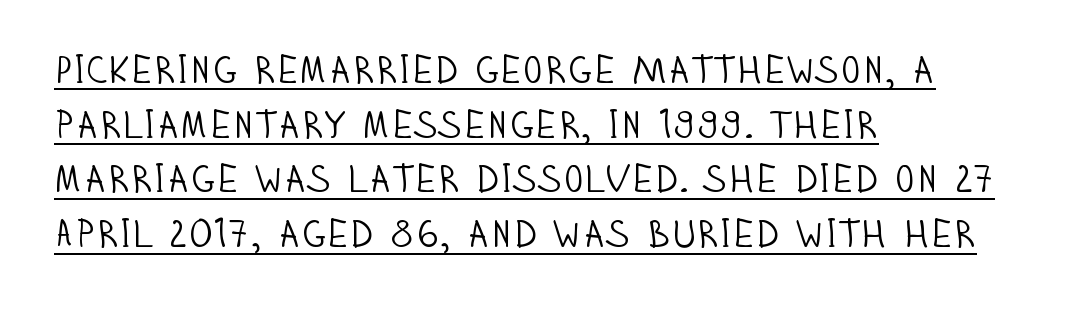
{"serif": "no", "italic": "no", "bold": "no", "weight": "light", "width": "condensed", "stroke_contrast": "low", "x_height": "large", "monospaced": "no", "underline": "yes", "align": "left", "line_spacing": "normal", "line_spacing_ratio": 1.44, "letter_spacing": "normal", "letter_spacing_em": 0.0, "glyph_px": 38}
